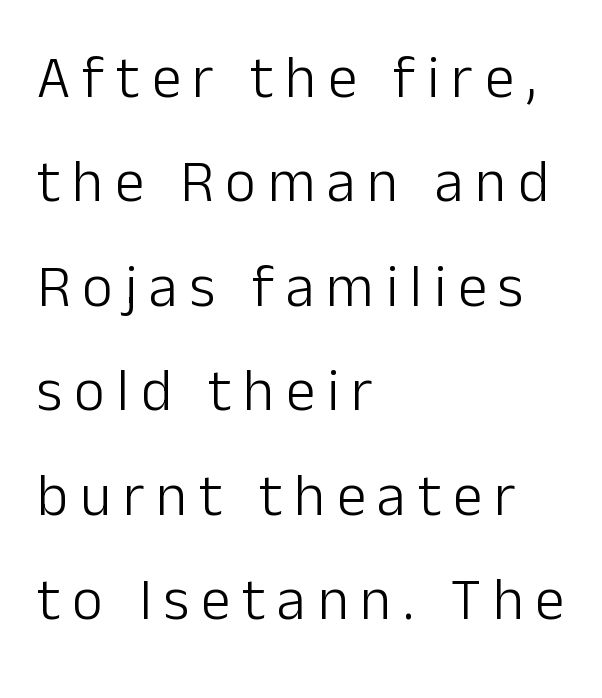
Q: Is the text bold? A: No.
Q: Is the text italic (slanted)? A: No, it is upright.
Q: Is the typeface a serif or a sans-serif typeface? A: Sans-serif.
Q: Is the text underlined? A: No.
Q: How is the paragraph aligned? A: Left-aligned.
Q: Is the spacing between letters normal or unusually wide? A: Unusually wide.
Q: Width (condensed, normal, or wide)? A: Normal.
Q: Stroke contrast? A: Low.
Q: x-height? A: Medium.
Q: Monospaced? A: No.
